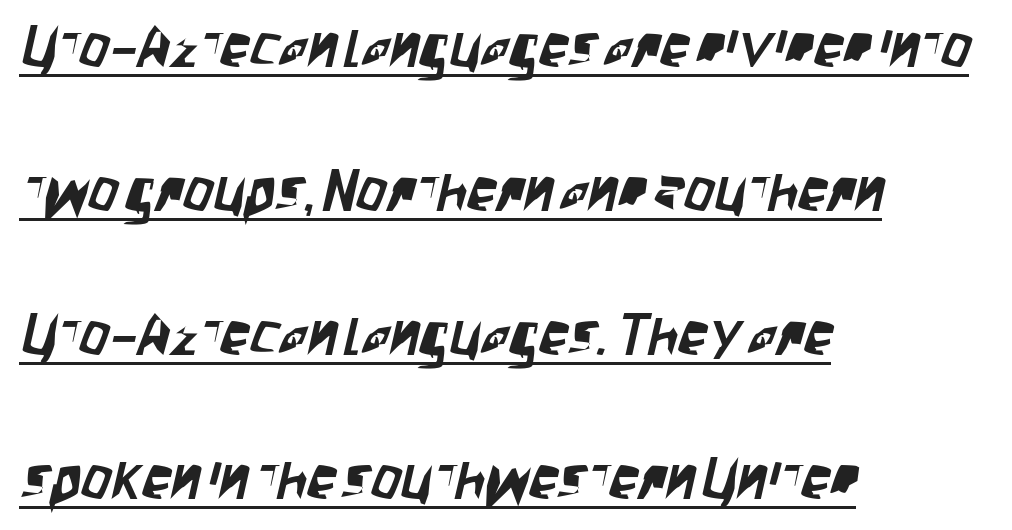
{"serif": "no", "width": "condensed", "stroke_contrast": "low", "x_height": "large", "monospaced": "no", "underline": "yes", "align": "left", "line_spacing": "loose", "line_spacing_ratio": 2.44, "letter_spacing": "normal", "letter_spacing_em": 0.0, "glyph_px": 59}
